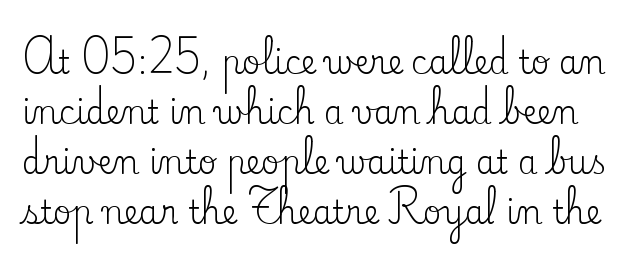
{"italic": "no", "bold": "no", "weight": "regular", "width": "normal", "stroke_contrast": "low", "x_height": "small", "monospaced": "no", "underline": "no", "line_spacing": "normal", "line_spacing_ratio": 1.56, "letter_spacing": "normal", "letter_spacing_em": 0.0, "glyph_px": 32}
